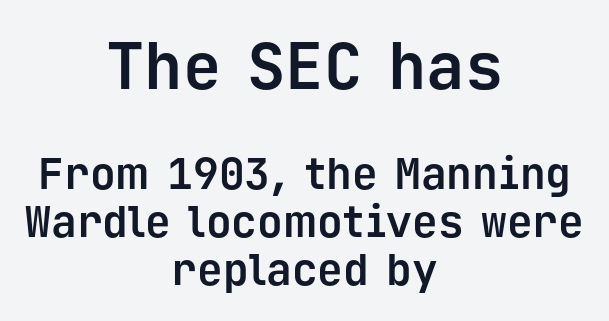
The image shows 64 px bold sans-serif type, upright, monospaced; set centered, tight line spacing (1.11x), normal letter spacing, not underlined; the first (top) block is 1.49x larger; low stroke contrast and a medium x-height.
